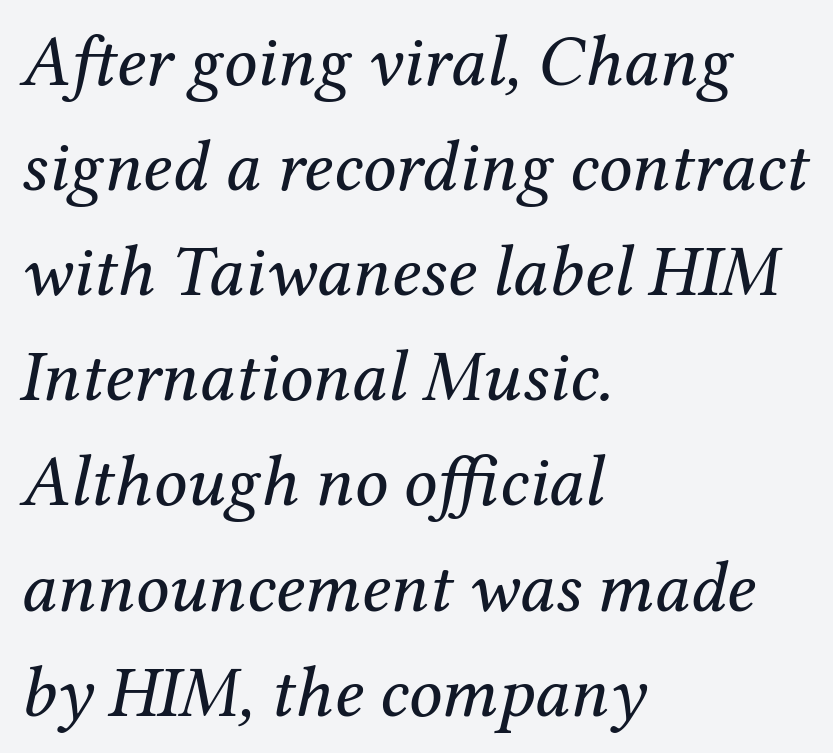
There's an unmistakable incline to the writing here. Interline gaps are of average width in this sample. Spacing between characters is what you'd get straight out of the box. I'd call this a serif setting — the letters wear small feet.
